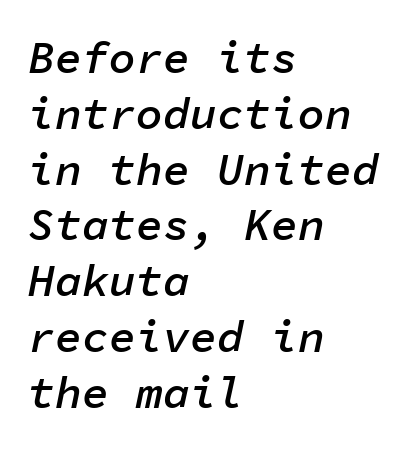
The typography opts for an oblique posture over an upright one. Glyph-to-glyph distance matches everyday printed text. The glyphs are unaccompanied by any horizontal stroke below them. Think of a typewriter: that constant character pitch is what you see here. Semibold letterforms, between regular and bold.
